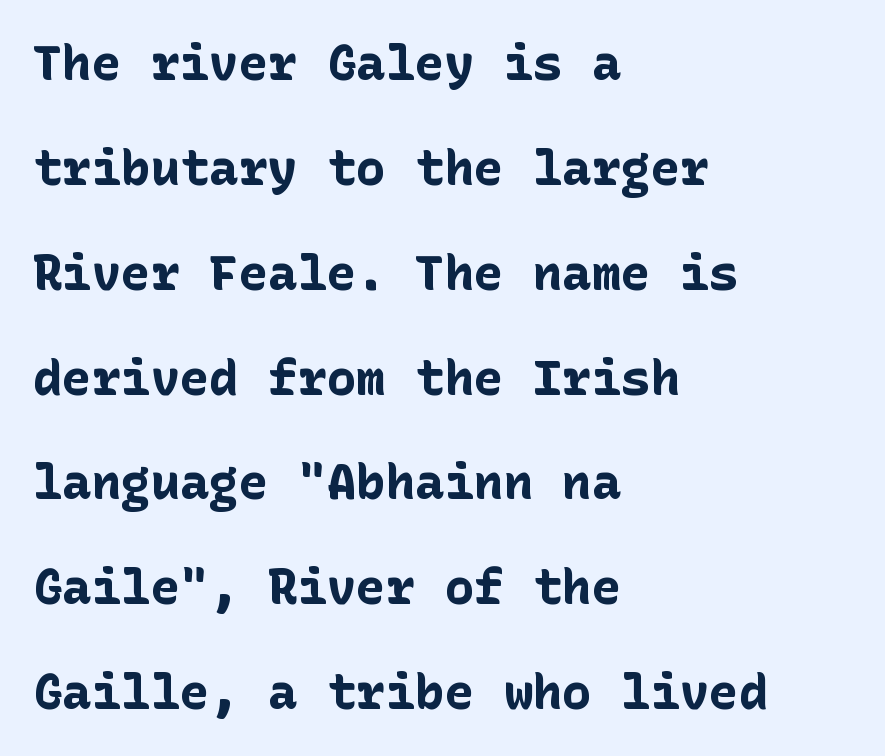
Horizontal bands of white between lines are thick stripes. Typographic density is high because the face is bold. The typesetter chose a ragged-right arrangement here. Quick note: underline off. Posture: straight, roman, zero tilt. This sample uses a sans-serif face.
